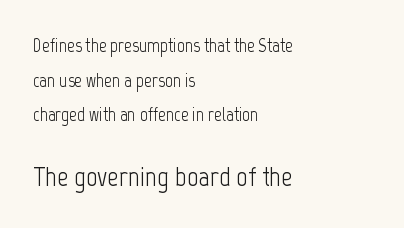
The image shows 28 px light, condensed sans-serif type, upright; set left-aligned, line spacing 1.82x, normal letter spacing, not underlined; the second (bottom) block is 1.47x larger; low stroke contrast and a medium x-height.
